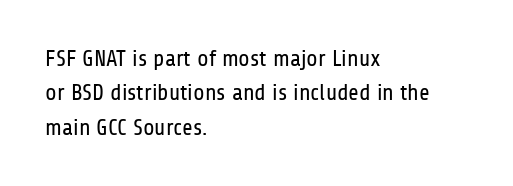
Q: Is the text bold? A: No.
Q: Is the text italic (slanted)? A: No, it is upright.
Q: Is the text underlined? A: No.
Q: How is the paragraph aligned? A: Left-aligned.
Q: Is the spacing between letters normal or unusually wide? A: Normal.
Q: Is the spacing between lines tight, normal or loose? A: Normal.
